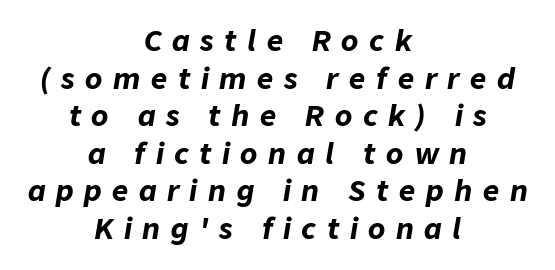
The image shows 28 px bold type, italic (leaning right); set centered, normal line spacing (1.34x), unusually wide letter spacing (+0.38 em), not underlined; low stroke contrast and a medium x-height.
